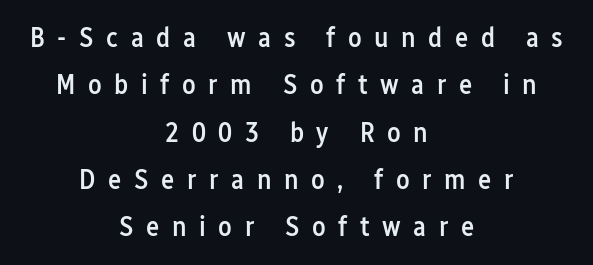
Successive baselines arrive at the customary interval. Honestly, there is no underline to notice here at all. The letterforms stand isolated, each surrounded by extra space. A somewhat darkened texture: the type is semibold rather than bold.
